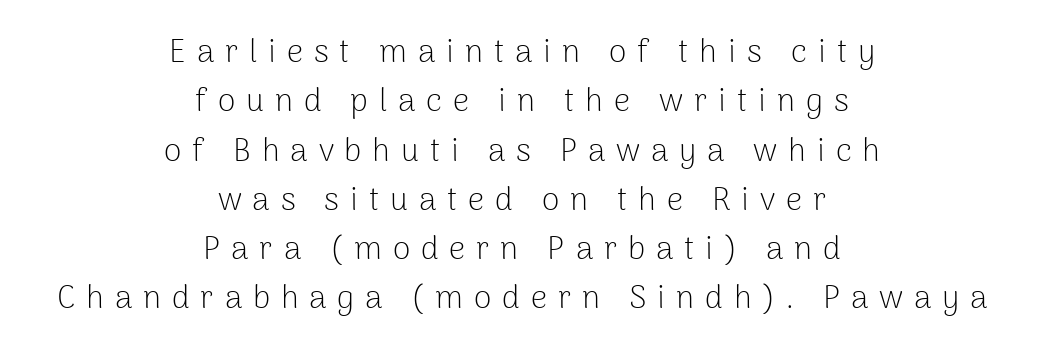
Q: Is the text bold? A: No.
Q: Is the text italic (slanted)? A: No, it is upright.
Q: Is the typeface a serif or a sans-serif typeface? A: Sans-serif.
Q: Is the text underlined? A: No.
Q: How is the paragraph aligned? A: Centered.
Q: Is the spacing between letters normal or unusually wide? A: Unusually wide.
Q: Is the spacing between lines tight, normal or loose? A: Normal.
Q: Width (condensed, normal, or wide)? A: Normal.
Q: Stroke contrast? A: Low.
Q: x-height? A: Medium.
Q: Monospaced? A: No.
